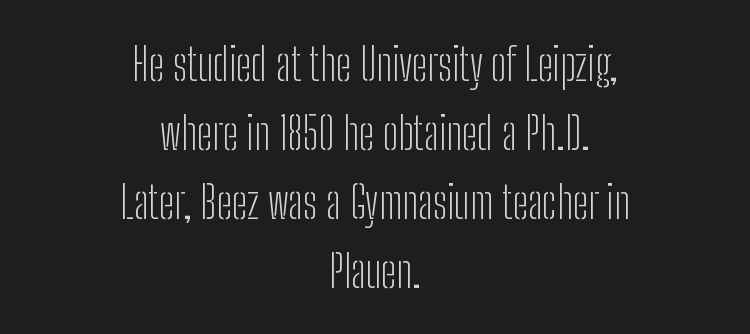
The image shows 45 px light, condensed sans-serif type, upright; set centered, normal line spacing (1.53x), normal letter spacing, not underlined; low stroke contrast and a medium x-height.
